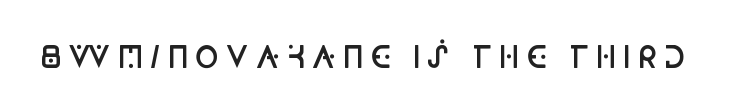
{"serif": "no", "italic": "no", "bold": "semi", "weight": "semibold", "width": "condensed", "stroke_contrast": "low", "x_height": "large", "monospaced": "no", "underline": "no", "letter_spacing": "wide", "letter_spacing_em": 0.21, "glyph_px": 29}
